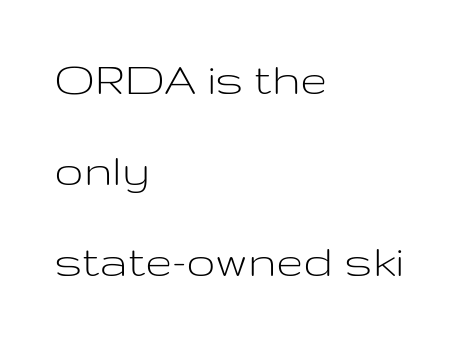
{"serif": "no", "italic": "no", "bold": "no", "weight": "light", "width": "wide", "stroke_contrast": "low", "x_height": "medium", "monospaced": "no", "underline": "no", "align": "left", "line_spacing_ratio": 1.86, "letter_spacing": "normal", "letter_spacing_em": 0.0, "glyph_px": 49}
